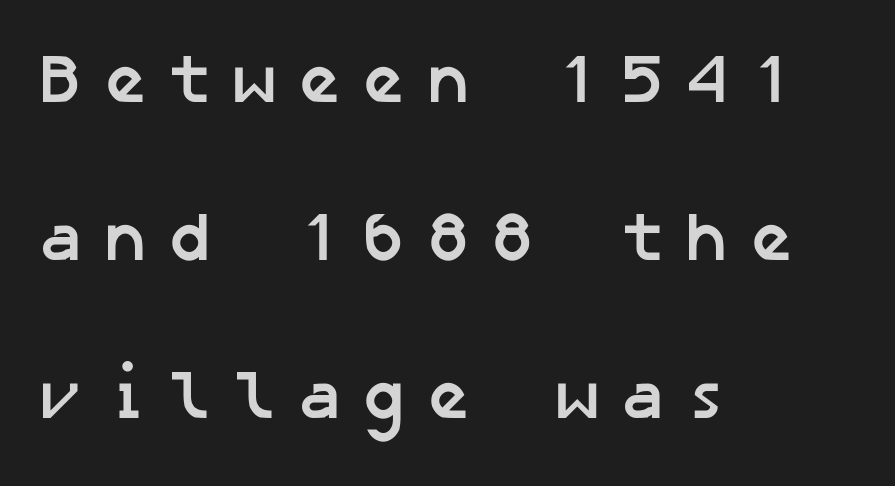
{"serif": "no", "bold": "yes", "weight": "semibold", "width": "normal", "stroke_contrast": "low", "x_height": "medium", "underline": "no", "align": "left", "line_spacing": "loose", "line_spacing_ratio": 2.29, "letter_spacing": "wide", "letter_spacing_em": 0.27, "glyph_px": 69}
